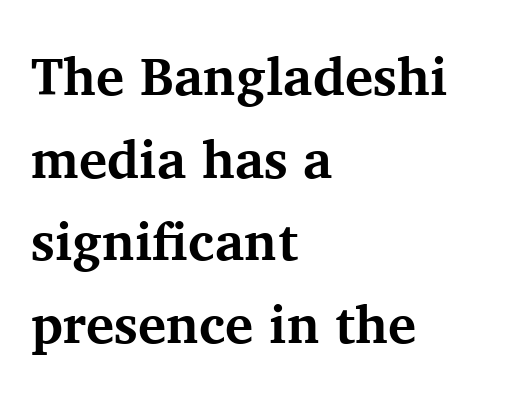
Typesetter's note: full bold, strokes at maximum text heaviness. To sum up the face: it has serifs. Evenly set lines give the paragraph a standard silhouette. This rendering leaves character spacing at its baseline value.
